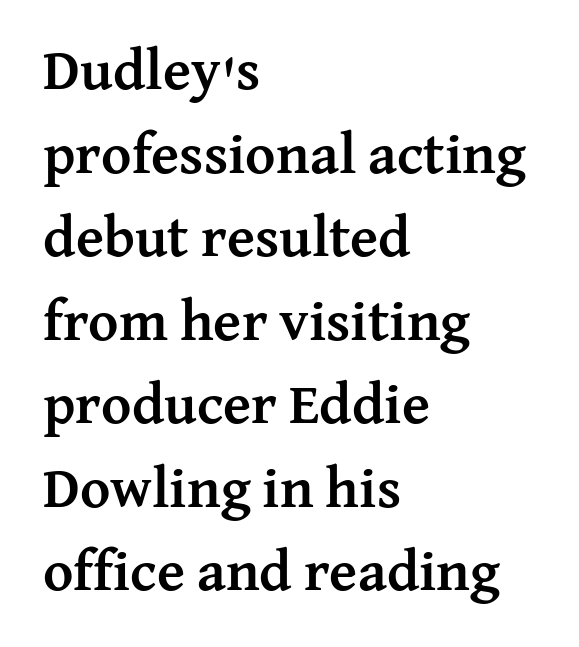
Q: Is the text bold? A: Yes.
Q: Is the text italic (slanted)? A: No, it is upright.
Q: Is the typeface a serif or a sans-serif typeface? A: Serif.
Q: Is the text underlined? A: No.
Q: How is the paragraph aligned? A: Left-aligned.
Q: Is the spacing between letters normal or unusually wide? A: Normal.
Q: Is the spacing between lines tight, normal or loose? A: Normal.
Q: Width (condensed, normal, or wide)? A: Normal.
Q: Stroke contrast? A: Medium.
Q: x-height? A: Medium.
Q: Monospaced? A: No.
